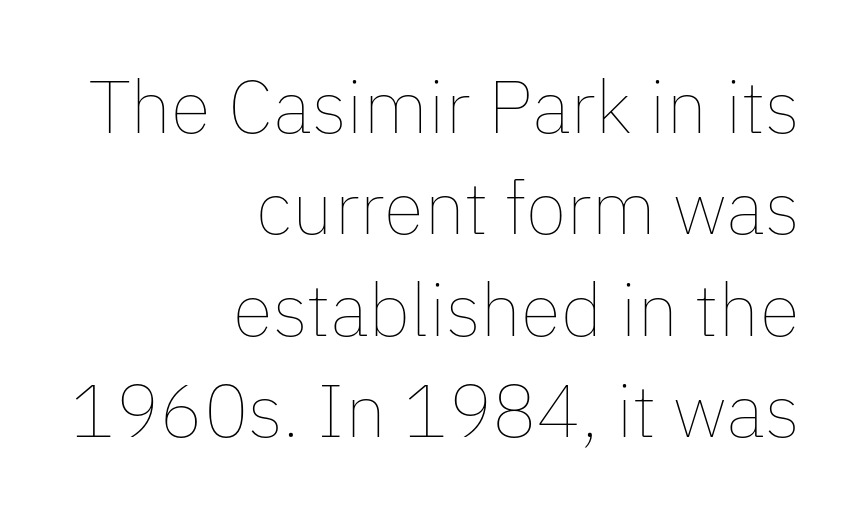
Q: Is the text bold? A: No.
Q: Is the text italic (slanted)? A: No, it is upright.
Q: Is the text underlined? A: No.
Q: How is the paragraph aligned? A: Right-aligned.
Q: Is the spacing between letters normal or unusually wide? A: Normal.
Q: Is the spacing between lines tight, normal or loose? A: Normal.
Q: Width (condensed, normal, or wide)? A: Normal.
Q: Stroke contrast? A: Low.
Q: x-height? A: Medium.
Q: Monospaced? A: No.
